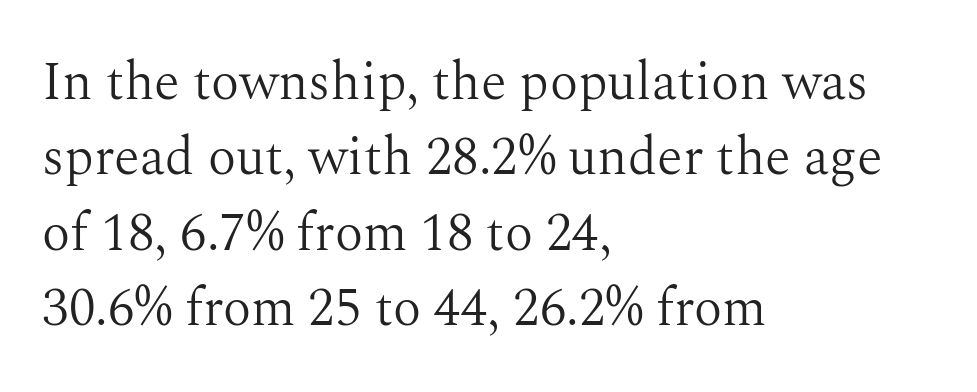
Q: Is the text bold? A: No.
Q: Is the text italic (slanted)? A: No, it is upright.
Q: Is the typeface a serif or a sans-serif typeface? A: Serif.
Q: Is the text underlined? A: No.
Q: How is the paragraph aligned? A: Left-aligned.
Q: Is the spacing between letters normal or unusually wide? A: Normal.
Q: Is the spacing between lines tight, normal or loose? A: Normal.
Q: Width (condensed, normal, or wide)? A: Normal.
Q: Stroke contrast? A: Medium.
Q: x-height? A: Medium.
Q: Monospaced? A: No.
